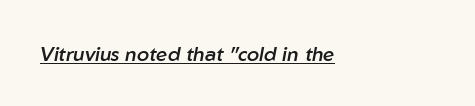
The image shows 20 px text type, italic (leaning right); set left-aligned, normal letter spacing, underlined.
